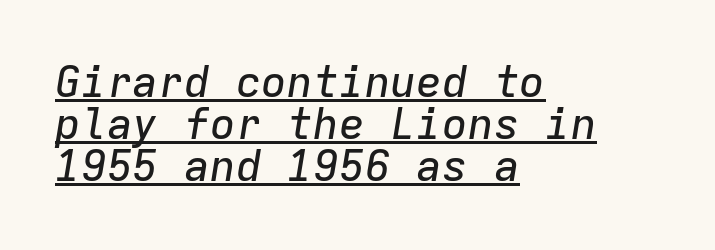
Quick note: italic. Looks like terminal output: every glyph gets an equal slot. Does the leading feel generous? Not at all — it's pinched. The lines are quadded left.
